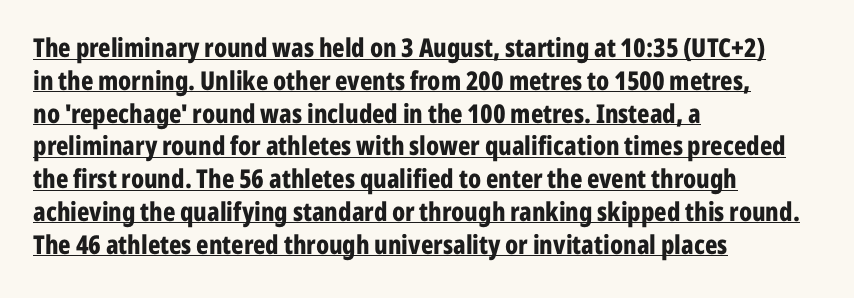
Q: Is the text bold? A: Yes.
Q: Is the text italic (slanted)? A: No, it is upright.
Q: Is the text underlined? A: Yes.
Q: How is the paragraph aligned? A: Left-aligned.
Q: Is the spacing between letters normal or unusually wide? A: Normal.
Q: Is the spacing between lines tight, normal or loose? A: Normal.
